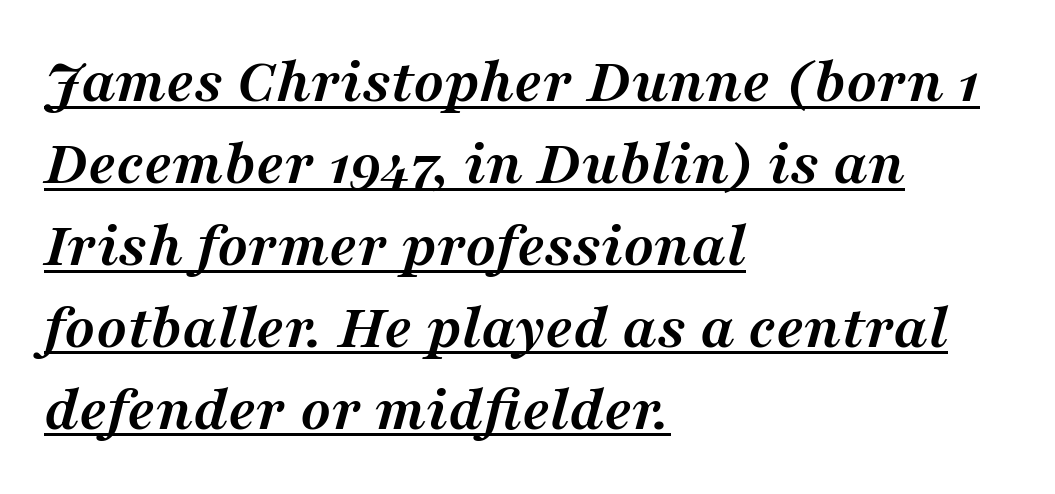
{"serif": "yes", "italic": "yes", "lean": "right", "slant_degrees": 16, "bold": "yes", "weight": "semibold", "width": "normal", "stroke_contrast": "medium", "x_height": "medium", "monospaced": "no", "underline": "yes", "align": "left", "line_spacing": "normal", "line_spacing_ratio": 1.28, "letter_spacing": "normal", "letter_spacing_em": 0.0, "glyph_px": 64}
